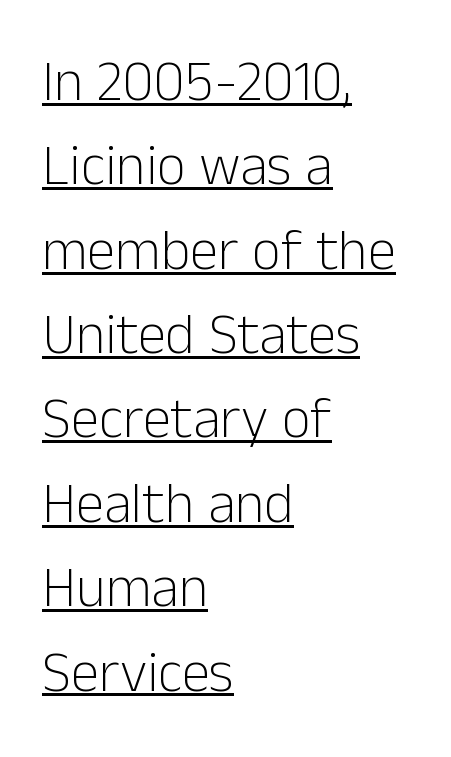
These lines are rendered in a variable-pitch font. Spacing between characters is what you'd get straight out of the box. Every word sits above its own underline. A roman cut, with each character standing at attention.
